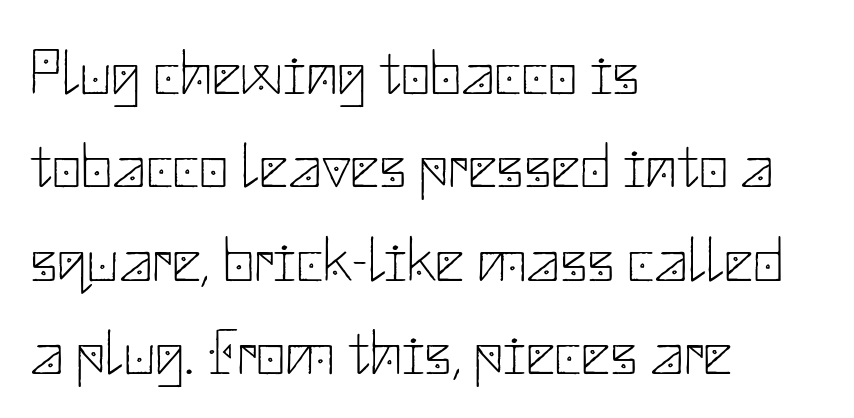
{"serif": "no", "italic": "no", "bold": "no", "weight": "thin", "width": "normal", "stroke_contrast": "low", "x_height": "small", "underline": "no", "align": "left", "line_spacing": "normal", "line_spacing_ratio": 1.46, "letter_spacing": "normal", "letter_spacing_em": 0.0, "glyph_px": 64}
